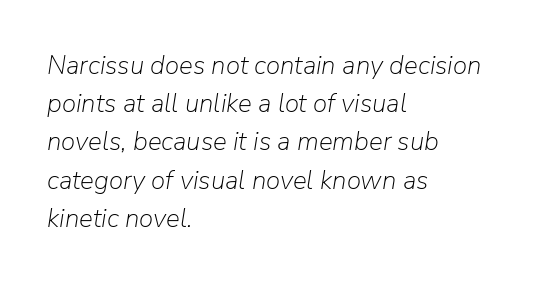
{"italic": "yes", "lean": "right", "slant_degrees": 9, "bold": "no", "underline": "no", "align": "left", "line_spacing": "normal", "line_spacing_ratio": 1.47, "letter_spacing": "normal", "letter_spacing_em": 0.0, "glyph_px": 26}
